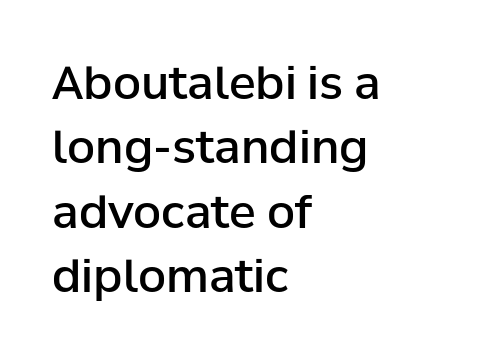
Q: Is the text bold? A: Semi-bold.
Q: Is the text italic (slanted)? A: No, it is upright.
Q: Is the typeface a serif or a sans-serif typeface? A: Sans-serif.
Q: Is the text underlined? A: No.
Q: How is the paragraph aligned? A: Left-aligned.
Q: Is the spacing between letters normal or unusually wide? A: Normal.
Q: Is the spacing between lines tight, normal or loose? A: Normal.
Q: Width (condensed, normal, or wide)? A: Normal.
Q: Stroke contrast? A: Low.
Q: x-height? A: Medium.
Q: Monospaced? A: No.
